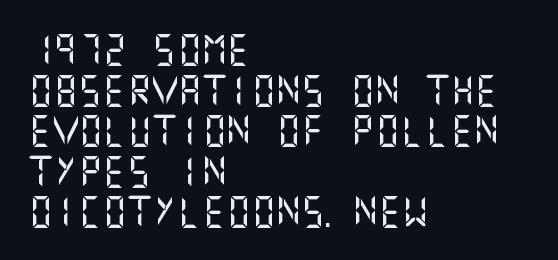
Does the copy run flush right? No — it runs flush left. The letters stand straight up with perfectly vertical stems. Words appear dense and cohesive because spacing is normal. Stroke terminals: plain, sans-serif. Underline: absent. Successive baselines arrive at the customary interval.
